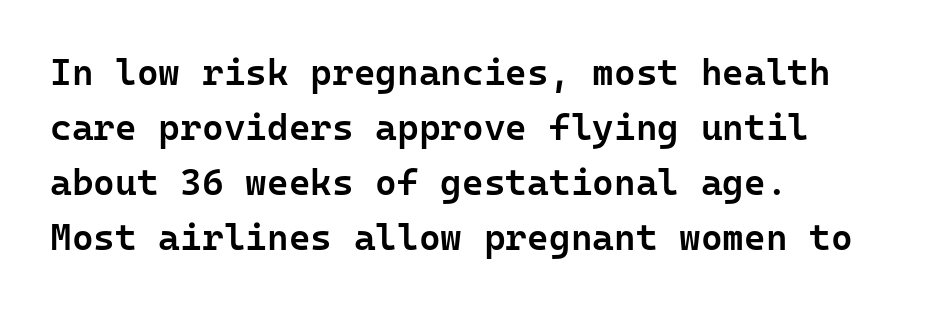
The image shows 37 px semibold sans-serif type, upright, monospaced; set left-aligned, normal line spacing (1.49x), normal letter spacing, not underlined; low stroke contrast and a medium x-height.
